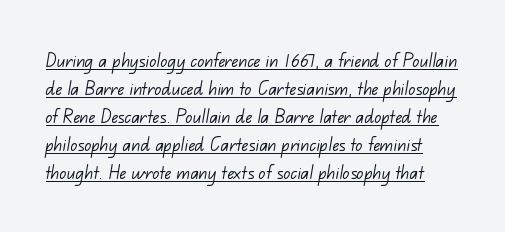
Each word holds together tightly as a unit, with standard inter-letter gaps. Line spacing here is normal. Vertical stems look standard width or narrower in stroke. The rendered words wear a rule along their underside.
